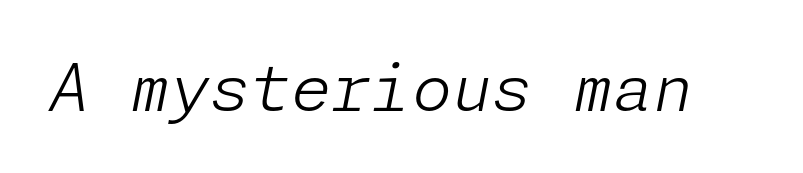
The area under the type is left untouched. The letterforms sit at book weight or below. Observe the ordinary spacing: letters are neighbours, not strangers. Tall strokes in this sample are angled rather than plumb.
